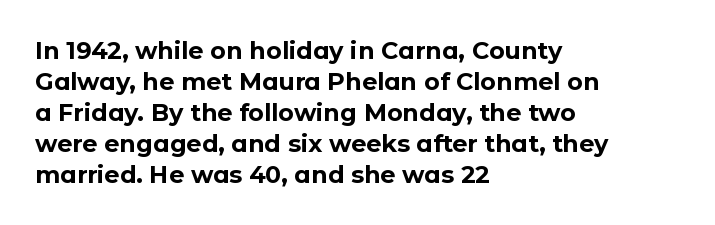
Q: Is the text bold? A: Yes.
Q: Is the text italic (slanted)? A: No, it is upright.
Q: Is the text underlined? A: No.
Q: How is the paragraph aligned? A: Left-aligned.
Q: Is the spacing between letters normal or unusually wide? A: Normal.
Q: Is the spacing between lines tight, normal or loose? A: Normal.
